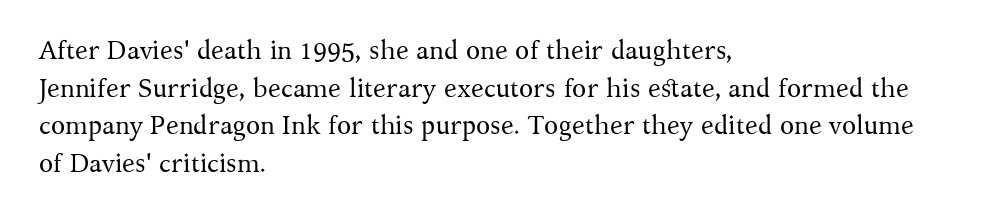
{"italic": "no", "bold": "no", "underline": "no", "align": "left", "line_spacing": "normal", "line_spacing_ratio": 1.45, "letter_spacing": "normal", "letter_spacing_em": 0.0, "glyph_px": 26}
